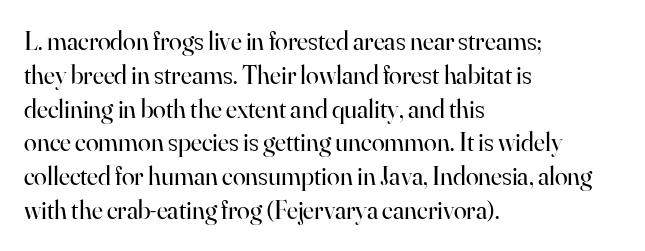
Q: Is the text bold? A: No.
Q: Is the text italic (slanted)? A: No, it is upright.
Q: Is the text underlined? A: No.
Q: How is the paragraph aligned? A: Left-aligned.
Q: Is the spacing between letters normal or unusually wide? A: Normal.
Q: Is the spacing between lines tight, normal or loose? A: Normal.
